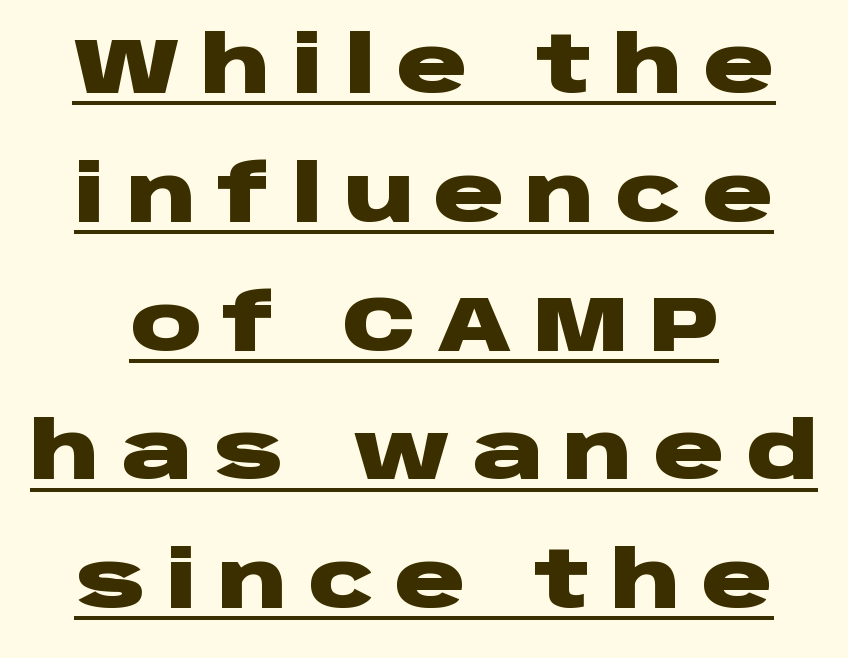
Q: Is the text bold? A: Yes.
Q: Is the text italic (slanted)? A: No, it is upright.
Q: Is the typeface a serif or a sans-serif typeface? A: Sans-serif.
Q: Is the text underlined? A: Yes.
Q: How is the paragraph aligned? A: Centered.
Q: Is the spacing between letters normal or unusually wide? A: Unusually wide.
Q: Is the spacing between lines tight, normal or loose? A: Normal.
Q: Width (condensed, normal, or wide)? A: Wide.
Q: Stroke contrast? A: Low.
Q: x-height? A: Large.
Q: Monospaced? A: No.
